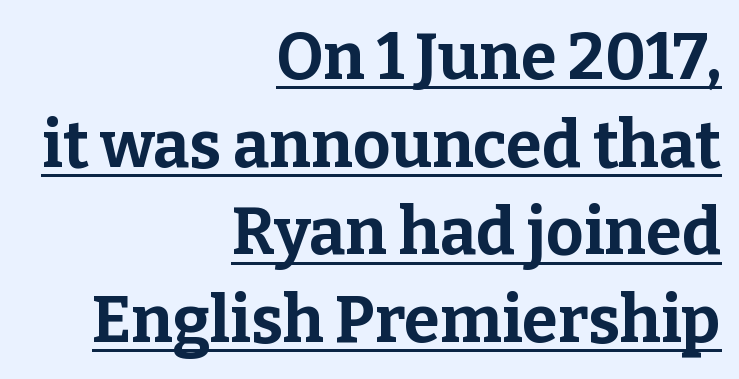
Q: Is the text bold? A: Yes.
Q: Is the text italic (slanted)? A: No, it is upright.
Q: Is the typeface a serif or a sans-serif typeface? A: Serif.
Q: Is the text underlined? A: Yes.
Q: How is the paragraph aligned? A: Right-aligned.
Q: Is the spacing between letters normal or unusually wide? A: Normal.
Q: Is the spacing between lines tight, normal or loose? A: Normal.
Q: Width (condensed, normal, or wide)? A: Normal.
Q: Stroke contrast? A: Low.
Q: x-height? A: Medium.
Q: Monospaced? A: No.
